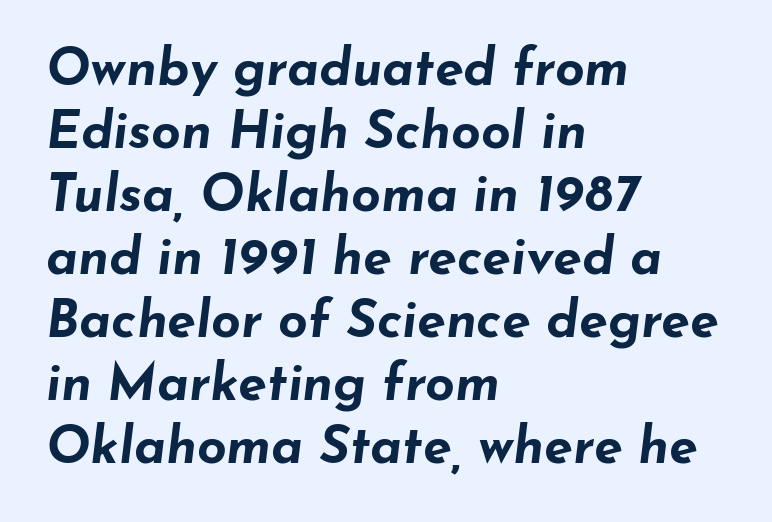
Is the letter spacing exaggerated? No — it looks like the ordinary default. The face used here is proportionally spaced, like ordinary book or web type. Left-aligned paragraph, ragged on the right. Set as a true bold cut, around the 700 mark. Characters are canted at an angle relative to the baseline's perpendicular. Beneath every word, the page is bare.
